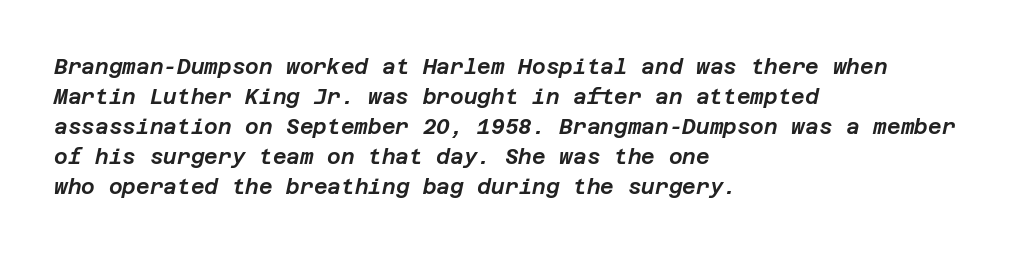
The image shows 21 px text type, italic (leaning right); set left-aligned, normal line spacing (1.43x), normal letter spacing, not underlined.
